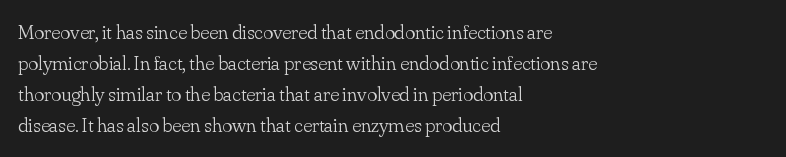
The image shows 21 px text type, upright; set left-aligned, normal line spacing (1.48x), normal letter spacing, not underlined.
